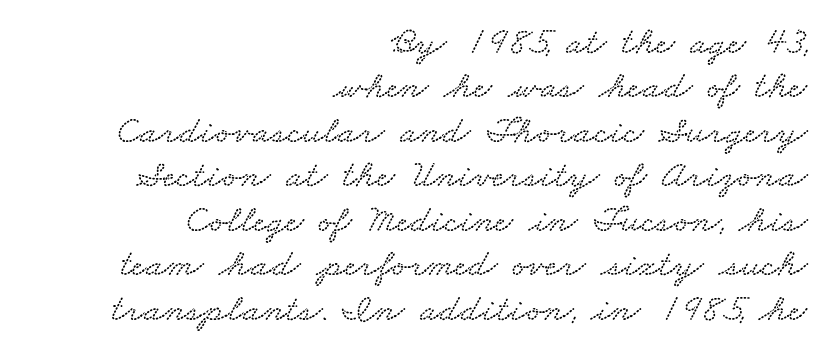
The image shows 39 px wide type; set right-aligned, tight line spacing (1.14x), normal letter spacing, not underlined; low stroke contrast and a small x-height.
